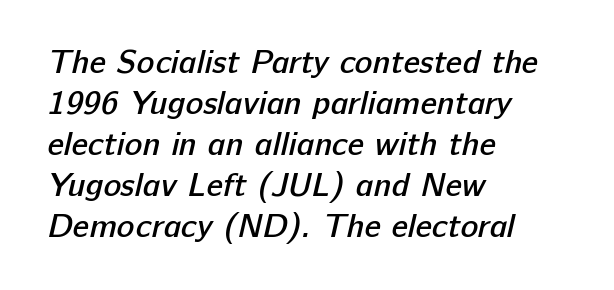
Line starts are locked; line ends wander. Words appear dense and cohesive because spacing is normal. The letters advance in unequal steps, a hallmark of proportional type. What weight is shown? A semibold, between regular and bold. Examine the stroke ends and you'll find no serifs.
